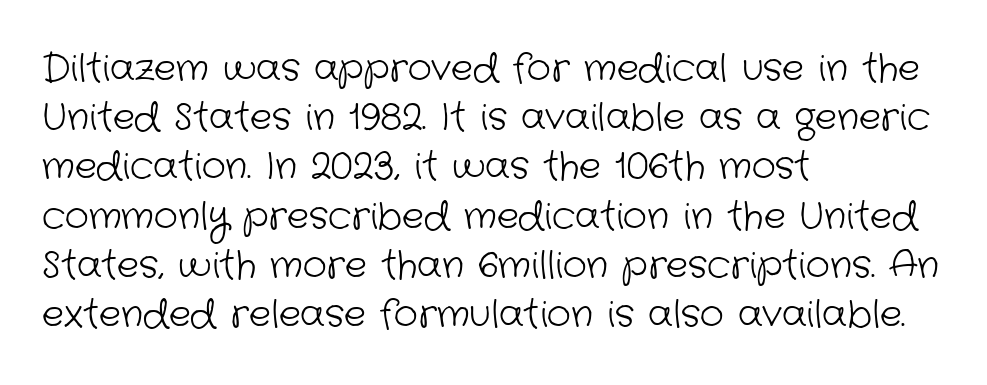
{"serif": "no", "bold": "no", "weight": "light", "width": "normal", "stroke_contrast": "low", "x_height": "medium", "monospaced": "no", "underline": "no", "align": "left", "line_spacing": "normal", "line_spacing_ratio": 1.33, "letter_spacing": "normal", "letter_spacing_em": 0.0, "glyph_px": 37}
